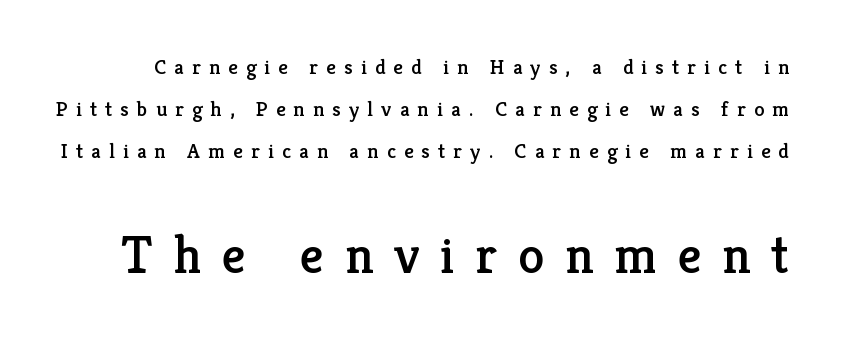
Q: Is the text italic (slanted)? A: No, it is upright.
Q: Is the typeface a serif or a sans-serif typeface? A: Serif.
Q: Is the text underlined? A: No.
Q: Is the spacing between letters normal or unusually wide? A: Unusually wide.
Q: Is the spacing between lines tight, normal or loose? A: Loose.
Q: Which block of text is set in a larger size, the first (top) or the second (bottom)? A: The second (bottom) one.
Q: Width (condensed, normal, or wide)? A: Normal.
Q: Stroke contrast? A: Low.
Q: x-height? A: Medium.
Q: Monospaced? A: No.
